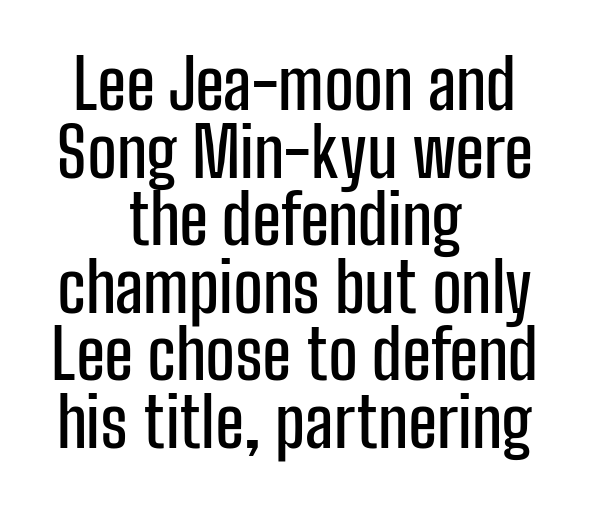
Characters remain perfectly vertical along every line. This sample uses a sans-serif face. The foot of each line stays bare and open. Which margin do the lines hug? Neither — every line sits in the middle. Varying glyph widths throughout — classic text-font behaviour.
